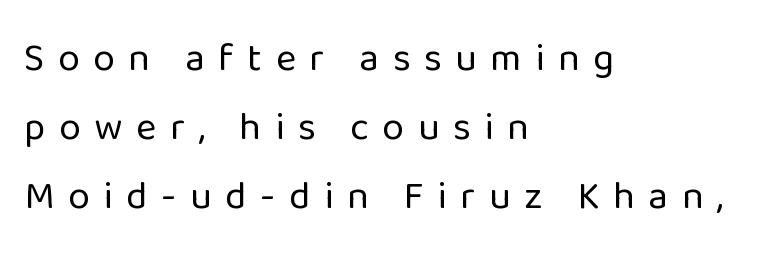
The image shows 39 px regular-weight sans-serif type, upright; set left-aligned, line spacing 1.77x, unusually wide letter spacing (+0.35 em), not underlined; low stroke contrast and a medium x-height.
